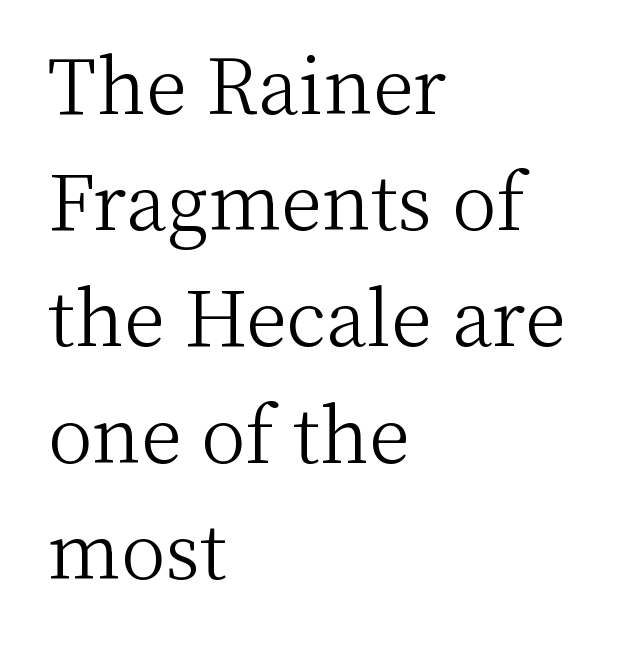
The image shows 75 px light serif type, upright; set left-aligned, normal line spacing (1.55x), normal letter spacing, not underlined; medium stroke contrast and a medium x-height.
